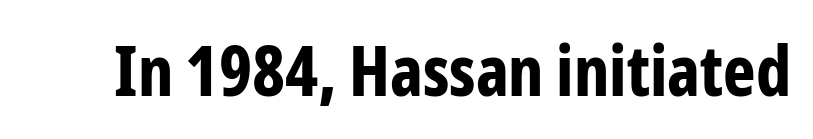
Q: Is the text bold? A: Yes.
Q: Is the text italic (slanted)? A: No, it is upright.
Q: Is the typeface a serif or a sans-serif typeface? A: Sans-serif.
Q: Is the text underlined? A: No.
Q: Is the spacing between letters normal or unusually wide? A: Normal.
Q: Width (condensed, normal, or wide)? A: Condensed.
Q: Stroke contrast? A: Low.
Q: x-height? A: Medium.
Q: Monospaced? A: No.
